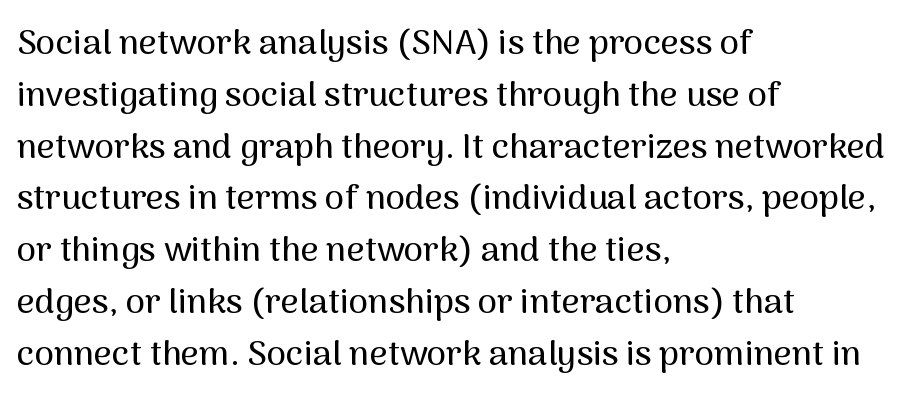
Q: Is the text italic (slanted)? A: No, it is upright.
Q: Is the typeface a serif or a sans-serif typeface? A: Sans-serif.
Q: Is the text underlined? A: No.
Q: How is the paragraph aligned? A: Left-aligned.
Q: Is the spacing between letters normal or unusually wide? A: Normal.
Q: Is the spacing between lines tight, normal or loose? A: Normal.
Q: Width (condensed, normal, or wide)? A: Normal.
Q: Stroke contrast? A: Medium.
Q: x-height? A: Medium.
Q: Monospaced? A: No.
